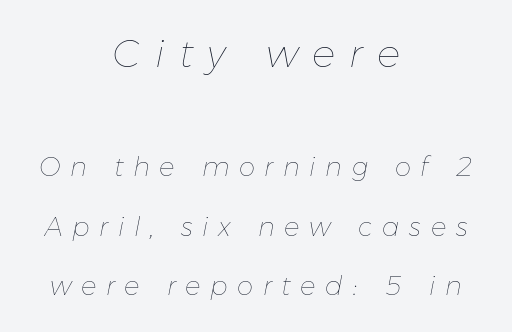
{"italic": "yes", "lean": "right", "slant_degrees": 11, "bold": "no", "weight": "thin", "width": "normal", "stroke_contrast": "low", "x_height": "medium", "monospaced": "no", "underline": "no", "align": "center", "line_spacing": "loose", "line_spacing_ratio": 2.3, "letter_spacing": "wide", "letter_spacing_em": 0.37, "larger_block": "first", "size_ratio": 1.5, "glyph_px": 39}
